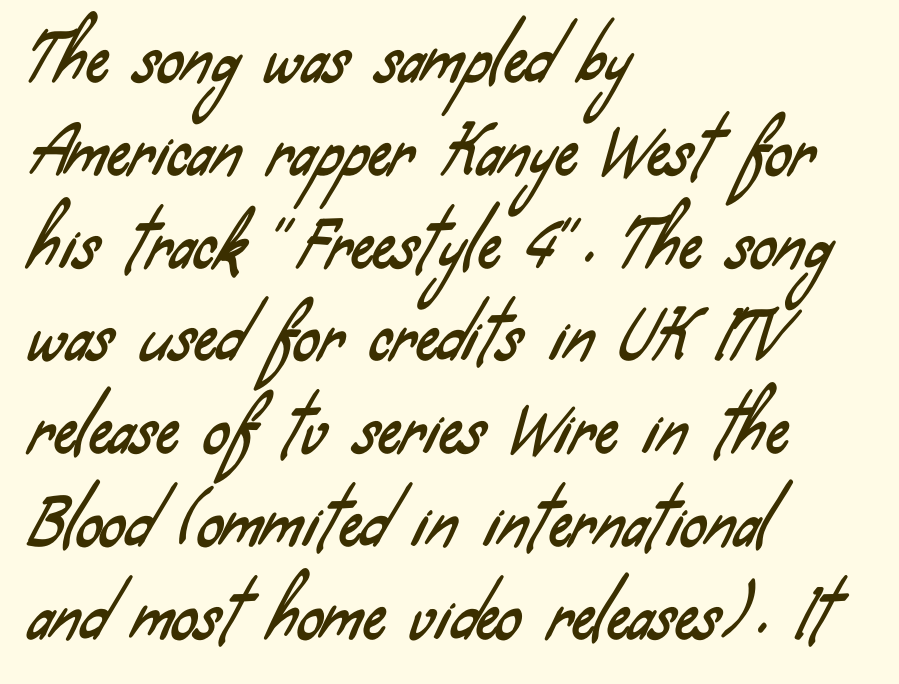
The image shows 64 px condensed sans-serif type; set left-aligned, normal line spacing (1.45x), normal letter spacing, not underlined; low stroke contrast and a small x-height.
